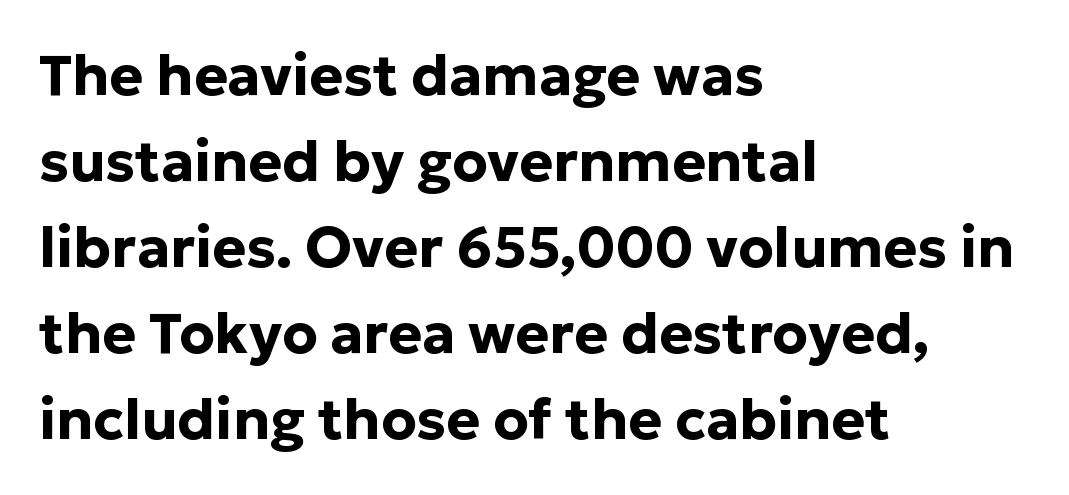
The image shows 57 px bold sans-serif type, upright; set left-aligned, normal line spacing (1.51x), normal letter spacing, not underlined; low stroke contrast and a medium x-height.
